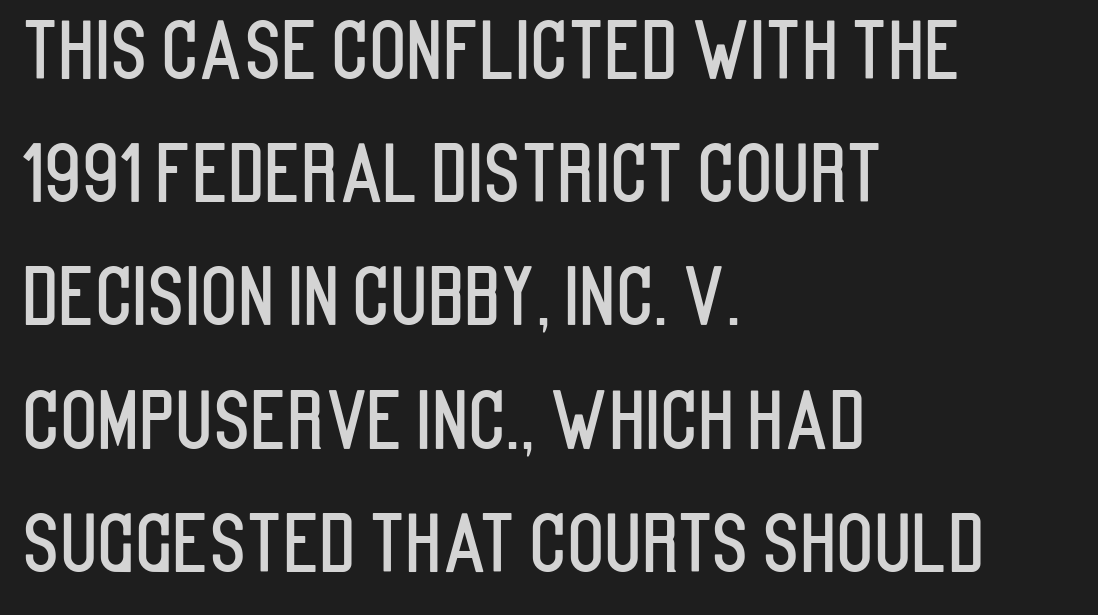
The type sits square on the baseline with zero lean. The letters carry no serifs — their stems end cleanly without finishing strokes. Note the varied advance widths — an 'i' is clearly narrower than an 'm'. Default kerning and tracking; the words read as compact shapes. Alignment: flush left.
